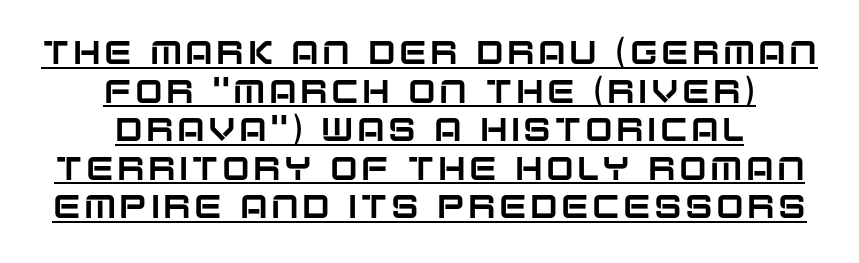
Q: Is the text italic (slanted)? A: No, it is upright.
Q: Is the typeface a serif or a sans-serif typeface? A: Sans-serif.
Q: Is the text underlined? A: Yes.
Q: How is the paragraph aligned? A: Centered.
Q: Width (condensed, normal, or wide)? A: Normal.
Q: Stroke contrast? A: Low.
Q: x-height? A: Large.
Q: Monospaced? A: No.
